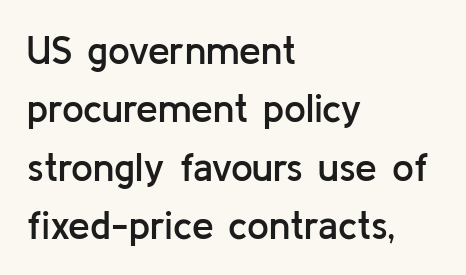
{"serif": "no", "italic": "no", "bold": "semi", "weight": "semibold", "width": "normal", "stroke_contrast": "low", "x_height": "medium", "monospaced": "no", "underline": "no", "align": "left", "line_spacing": "normal", "line_spacing_ratio": 1.5, "letter_spacing": "normal", "letter_spacing_em": 0.0, "glyph_px": 39}
